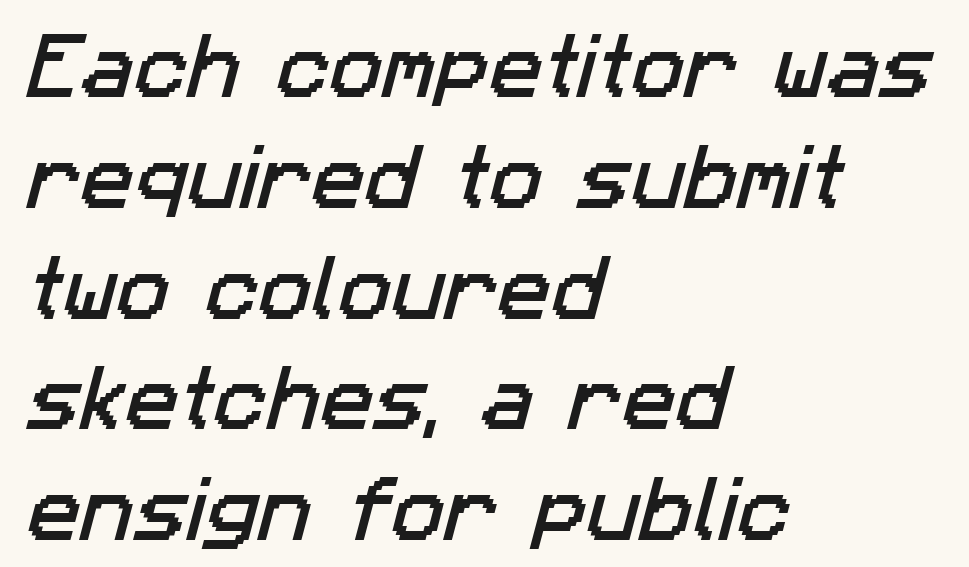
{"serif": "no", "width": "normal", "stroke_contrast": "low", "x_height": "medium", "monospaced": "no", "underline": "no", "align": "left", "line_spacing": "normal", "line_spacing_ratio": 1.56, "letter_spacing": "normal", "letter_spacing_em": 0.0, "glyph_px": 71}
